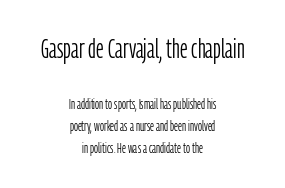
The image shows 27 px text type, upright; set centered, normal line spacing (1.57x), normal letter spacing, not underlined; the first (top) block is 1.93x larger.
